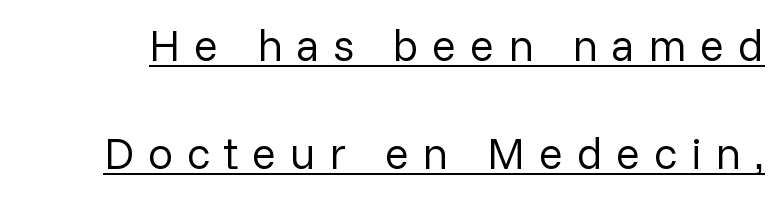
The strokes carry an ordinary text weight at most. Rows of type keep a wide berth in the vertical direction. Is this a fixed-width face? No — the glyphs have proportional, varying widths. Display-style spreading of the glyphs; the letterfit is very open. Italic: no, the glyphs are upright roman.
